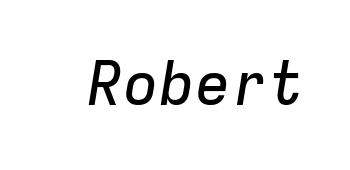
The image shows 60 px text type, italic (leaning right); set normal letter spacing, not underlined; low stroke contrast and a medium x-height.
